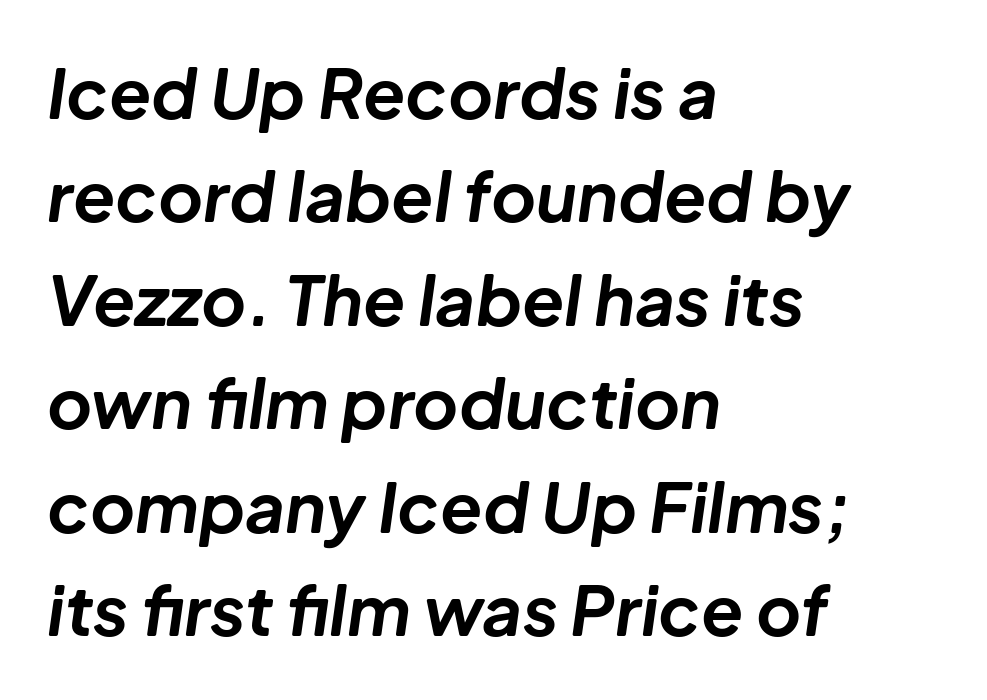
The image shows 69 px bold type, italic (leaning right); set left-aligned, normal line spacing (1.5x), normal letter spacing, not underlined; low stroke contrast and a medium x-height.
